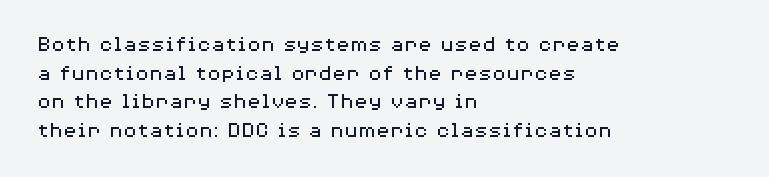
The image shows 23 px text type, upright; set left-aligned, line spacing 1.24x, normal letter spacing, not underlined.
